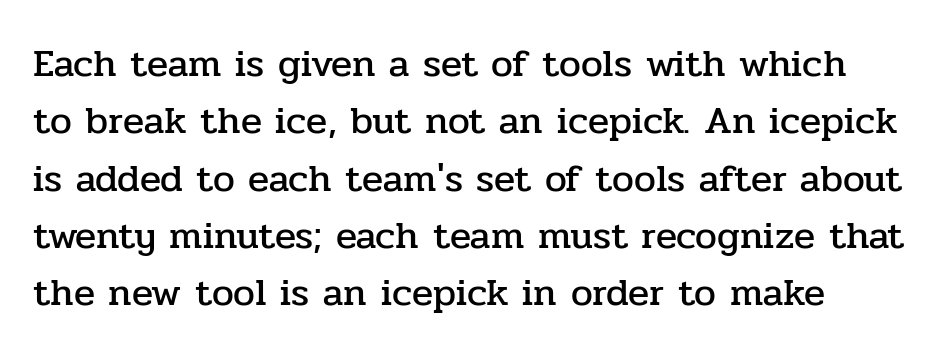
Q: Is the text italic (slanted)? A: No, it is upright.
Q: Is the typeface a serif or a sans-serif typeface? A: Serif.
Q: Is the text underlined? A: No.
Q: How is the paragraph aligned? A: Left-aligned.
Q: Is the spacing between letters normal or unusually wide? A: Normal.
Q: Is the spacing between lines tight, normal or loose? A: Normal.
Q: Width (condensed, normal, or wide)? A: Normal.
Q: Stroke contrast? A: Low.
Q: x-height? A: Medium.
Q: Monospaced? A: No.
